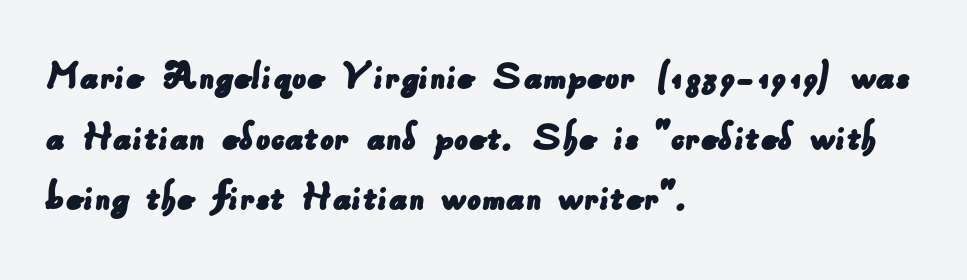
Normally led — the rows are evenly, conventionally spaced. This sample is left-justified, so line endings fall wherever the words run out. Beneath every word, the page is bare. Examine the stroke ends and you'll find no serifs.
